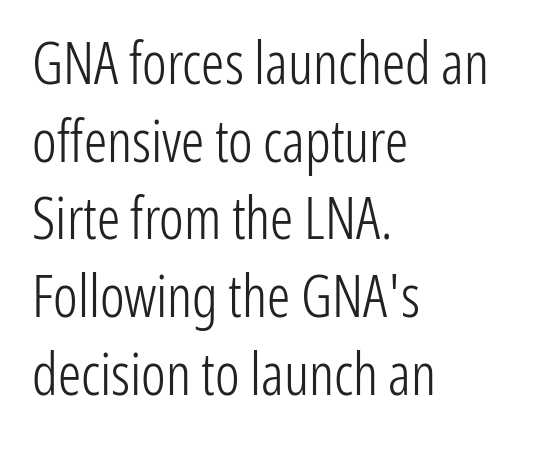
Default kerning and tracking; the words read as compact shapes. When letters stand straight like this, we call the style roman or upright. Character widths vary here, with narrow letters taking less room than wide ones. Horizontal alignment here is leftward, the default for most running prose. The rendering uses a moderate line-height, typical for paragraphs.
